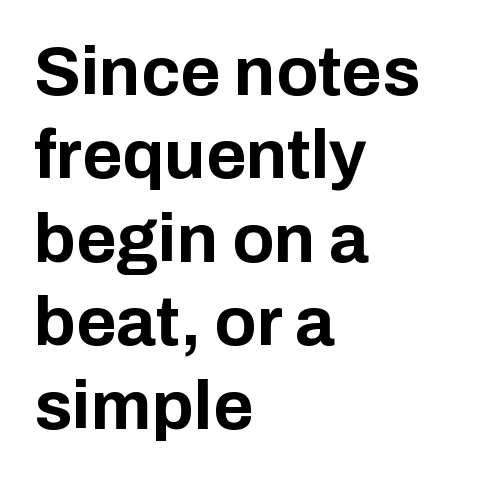
Unmarked baselines from the first word to the last. The paragraph has a hard left edge and a soft right edge. Between one letter and the next there's only the usual sliver of space. Here the designer chose a conventional face with non-uniform glyph widths. Strong, thick strokes mark this as bold type. Typographically, this falls in the sans-serif category.
